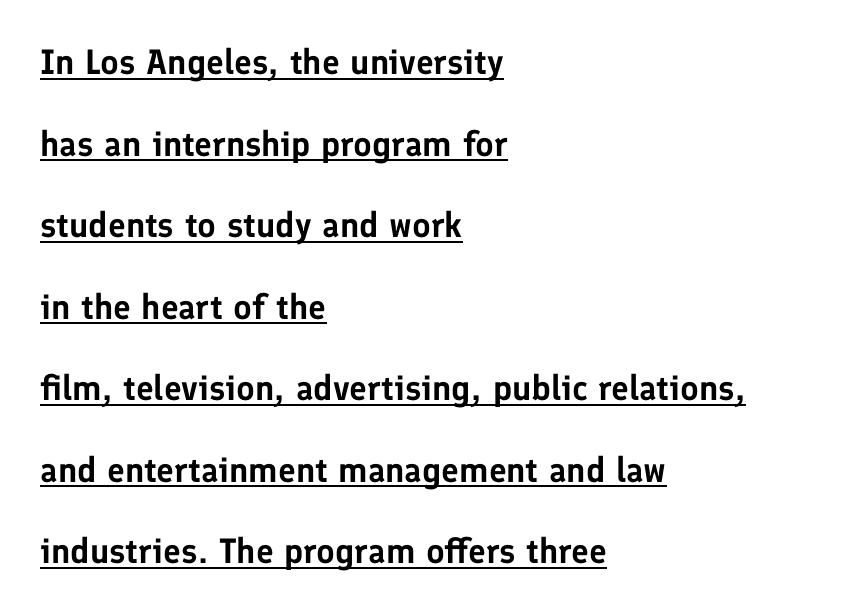
Underline: present. Honestly, the letter spacing is just normal — you wouldn't notice it. Reading down the block, your eye returns to a fixed left position each line. A typesetter would call this proportional, since set widths differ per character.
